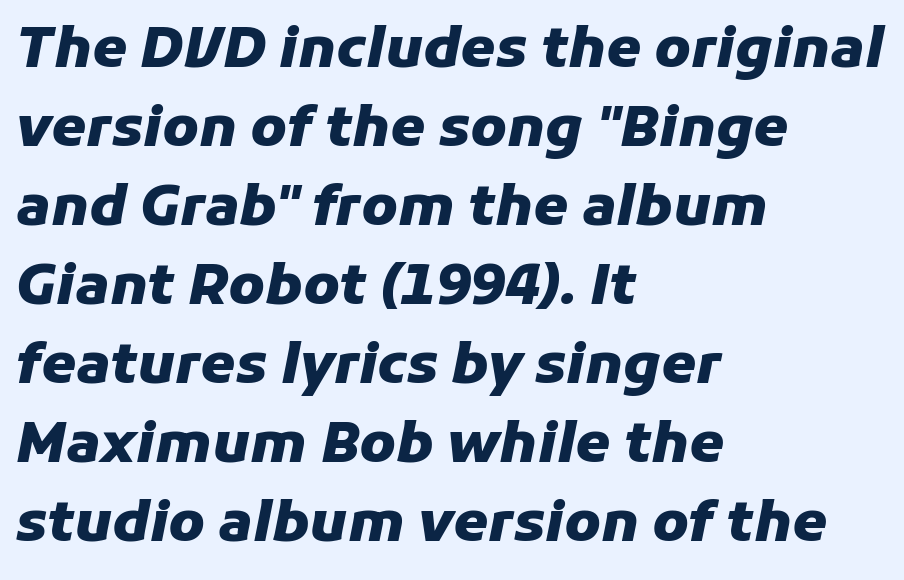
The letters are slanted; this is an italic face. This sample is left-justified, so line endings fall wherever the words run out. The letters advance in unequal steps, a hallmark of proportional type. The space between consecutive lines is moderate. This rendering features lettering with no underline. Bold? Absolutely — the strokes are thick and heavy.
